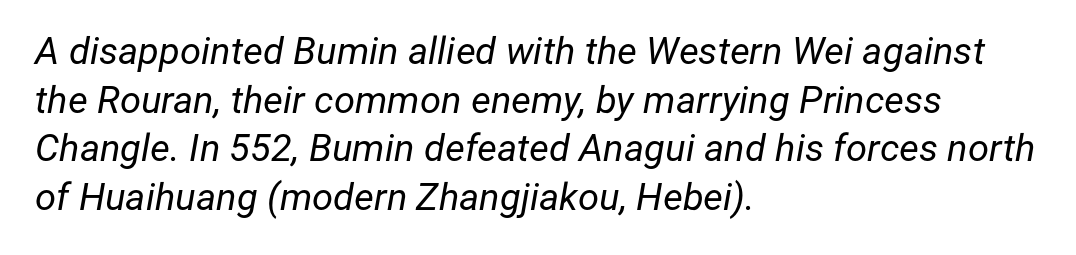
{"italic": "yes", "lean": "right", "slant_degrees": 12, "bold": "no", "weight": "regular", "width": "normal", "stroke_contrast": "low", "x_height": "medium", "monospaced": "no", "underline": "no", "align": "left", "line_spacing": "normal", "line_spacing_ratio": 1.28, "letter_spacing": "normal", "letter_spacing_em": 0.0, "glyph_px": 38}
